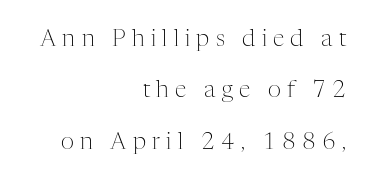
{"italic": "no", "bold": "no", "underline": "no", "align": "right", "line_spacing": "loose", "line_spacing_ratio": 2.23, "letter_spacing": "wide", "letter_spacing_em": 0.27, "glyph_px": 23}
